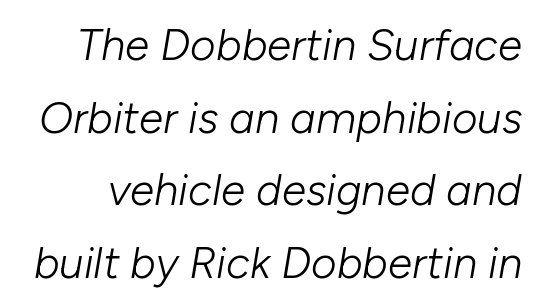
Short note: letters normally spaced. No heavy texture on the line: the type isn't bold. Vertically, the passage feels balanced, rows spaced as you'd expect. A typesetter would call this proportional, since set widths differ per character.
